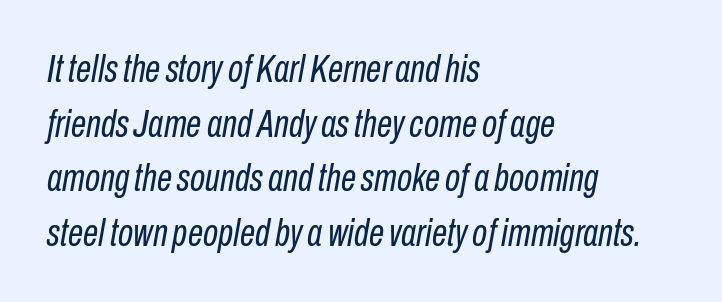
Q: Is the text bold? A: No.
Q: Is the text italic (slanted)? A: Yes, it leans right by about 10 degrees.
Q: Is the text underlined? A: No.
Q: How is the paragraph aligned? A: Left-aligned.
Q: Is the spacing between letters normal or unusually wide? A: Normal.
Q: Is the spacing between lines tight, normal or loose? A: Normal.
Q: Width (condensed, normal, or wide)? A: Condensed.
Q: Stroke contrast? A: Low.
Q: x-height? A: Medium.
Q: Monospaced? A: No.
